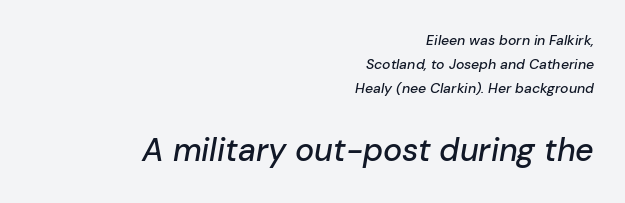
{"italic": "yes", "lean": "right", "slant_degrees": 10, "width": "normal", "stroke_contrast": "low", "x_height": "medium", "monospaced": "no", "underline": "no", "align": "right", "line_spacing_ratio": 1.73, "letter_spacing": "normal", "letter_spacing_em": 0.0, "larger_block": "second", "size_ratio": 2.29, "glyph_px": 32}
